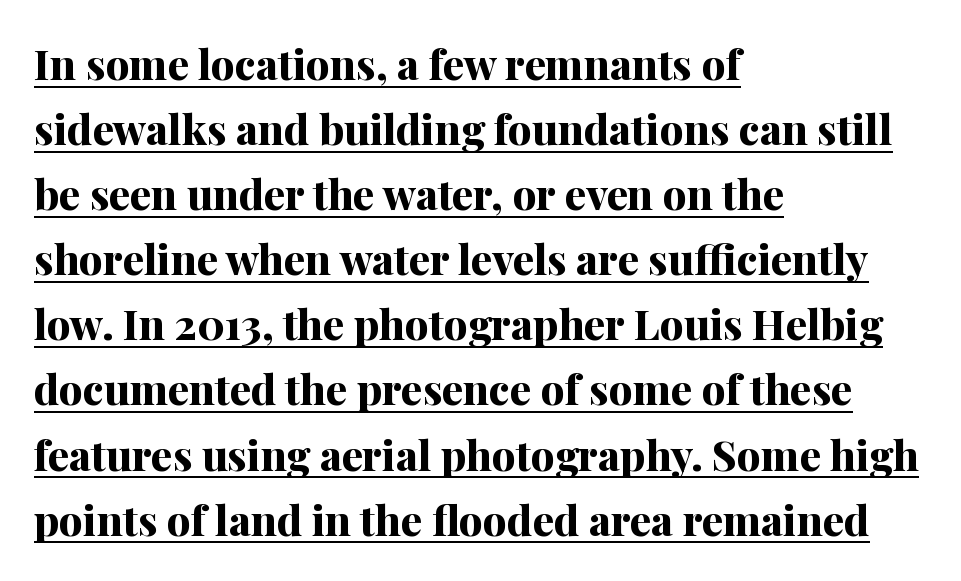
{"serif": "yes", "italic": "no", "bold": "yes", "weight": "bold", "width": "normal", "stroke_contrast": "medium", "x_height": "medium", "monospaced": "no", "underline": "yes", "align": "left", "line_spacing": "normal", "line_spacing_ratio": 1.55, "letter_spacing": "normal", "letter_spacing_em": 0.0, "glyph_px": 42}
